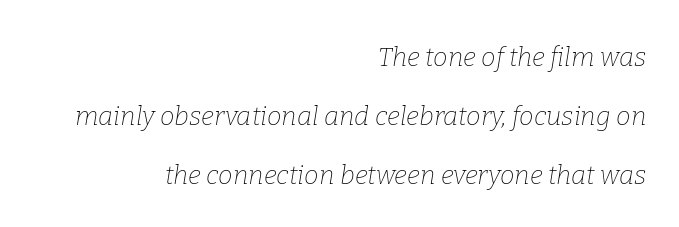
The gap between lines stays unmarked. Stroke mass is kept to a normal reading level or below. Notice the wide empty band between every row — that's loose leading. The ragged edge is on the left, which tells us the setting is flush right. Every character sits at an angle, as italics do. You could call the tracking neutral — neither tight nor loose.
